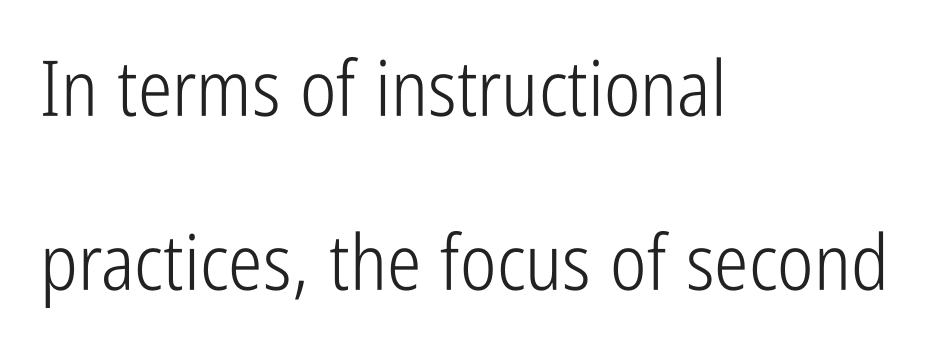
Q: Is the text bold? A: No.
Q: Is the text italic (slanted)? A: No, it is upright.
Q: Is the typeface a serif or a sans-serif typeface? A: Sans-serif.
Q: Is the text underlined? A: No.
Q: How is the paragraph aligned? A: Left-aligned.
Q: Is the spacing between letters normal or unusually wide? A: Normal.
Q: Is the spacing between lines tight, normal or loose? A: Loose.
Q: Width (condensed, normal, or wide)? A: Condensed.
Q: Stroke contrast? A: Low.
Q: x-height? A: Medium.
Q: Monospaced? A: No.
